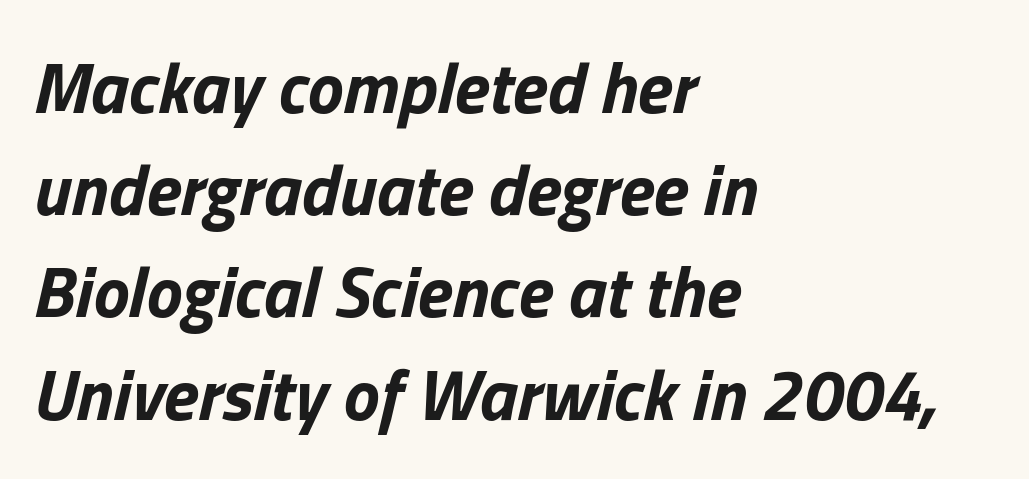
Quick note: underline off. Proportional: the letters do not fall into vertical columns. Looking at the ascenders, they clearly lean. Horizontal bands of white between lines are of average thickness. What stands out about the letter spacing? Nothing — it is the standard amount. Casual observation: everything's shoved over to the left.
